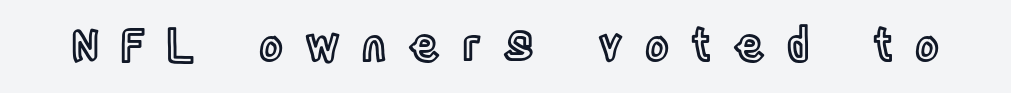
The gap between lines stays unmarked. Looks like regular typesetting: each glyph gets only the width it needs. Here the glyphs are tracked loosely, breaking word shapes into spaced letters. Do the letters lean? They stand straight.
